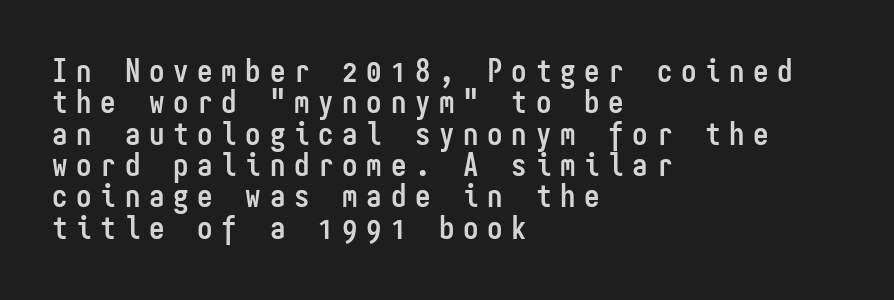
Q: Is the text bold? A: Yes.
Q: Is the text italic (slanted)? A: No, it is upright.
Q: Is the typeface a serif or a sans-serif typeface? A: Sans-serif.
Q: Is the text underlined? A: No.
Q: How is the paragraph aligned? A: Left-aligned.
Q: Is the spacing between letters normal or unusually wide? A: Unusually wide.
Q: Is the spacing between lines tight, normal or loose? A: Tight.
Q: Width (condensed, normal, or wide)? A: Condensed.
Q: Stroke contrast? A: Low.
Q: x-height? A: Medium.
Q: Monospaced? A: Yes.
